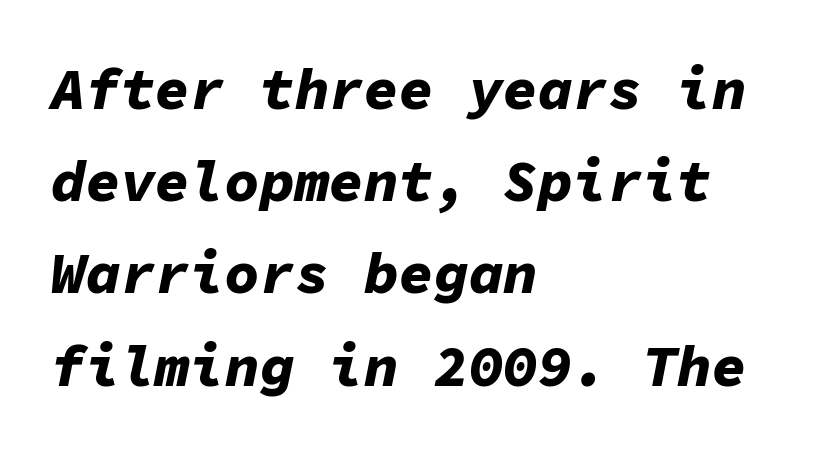
{"italic": "yes", "lean": "right", "slant_degrees": 11, "bold": "yes", "weight": "bold", "width": "normal", "stroke_contrast": "low", "x_height": "medium", "monospaced": "yes", "underline": "no", "align": "left", "line_spacing": "normal", "line_spacing_ratio": 1.59, "letter_spacing": "normal", "letter_spacing_em": 0.0, "glyph_px": 58}
